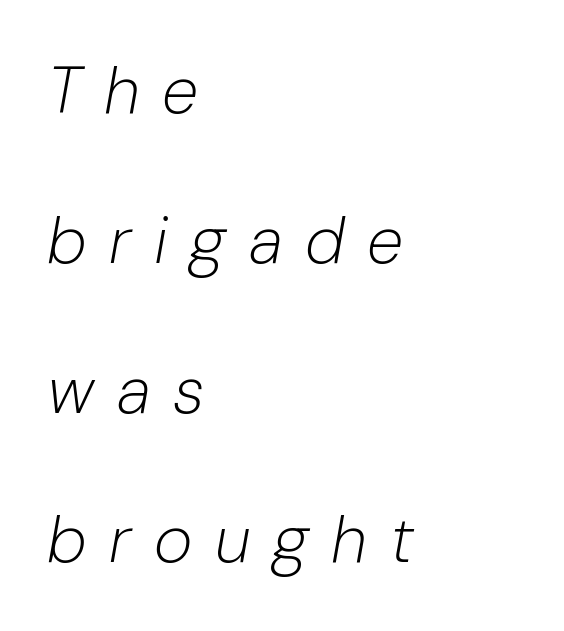
Each line starts at the same left margin while the right side varies. Vertical stems look standard width or narrower in stroke. Observe the lean: these are italic letterforms. The passage shown has open, widely tracked lettering throughout.
